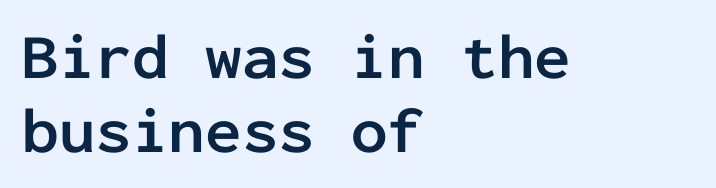
The specimen omits any rule beneath the text block's lines. The rendering uses typewriter-style spacing with identical character cells. You'd pick this weight for a headline — it's a proper bold. Tracking here is standard; glyphs follow each other at the usual distance. What's the leading like? Squeezed, with rows nearly overlapping. The typeface chosen for these lines omits serifs.
